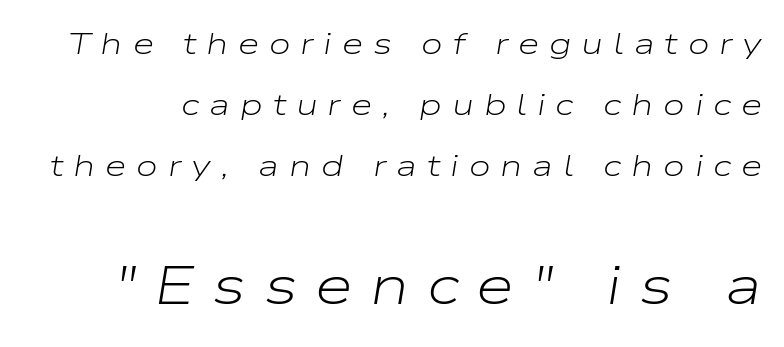
The image shows 55 px light, wide type, italic (leaning right); set loose line spacing (1.96x), unusually wide letter spacing (+0.32 em), not underlined; the second (bottom) block is 1.77x larger; low stroke contrast and a medium x-height.
